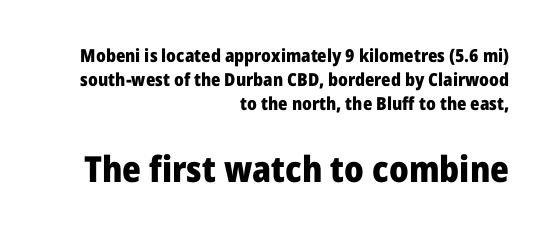
{"serif": "no", "italic": "no", "bold": "yes", "weight": "heavy", "width": "normal", "stroke_contrast": "low", "x_height": "medium", "monospaced": "no", "underline": "no", "align": "right", "line_spacing": "normal", "line_spacing_ratio": 1.34, "letter_spacing": "normal", "letter_spacing_em": 0.0, "larger_block": "second", "size_ratio": 2.0, "glyph_px": 36}
